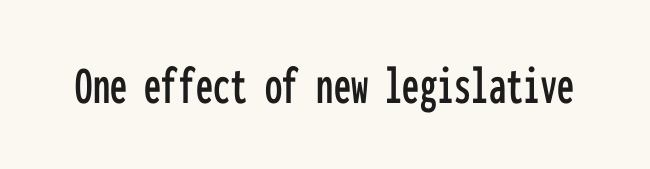
Q: Is the text italic (slanted)? A: No, it is upright.
Q: Is the typeface a serif or a sans-serif typeface? A: Sans-serif.
Q: Is the text underlined? A: No.
Q: Is the spacing between letters normal or unusually wide? A: Normal.
Q: Width (condensed, normal, or wide)? A: Condensed.
Q: Stroke contrast? A: Low.
Q: x-height? A: Medium.
Q: Monospaced? A: Yes.
